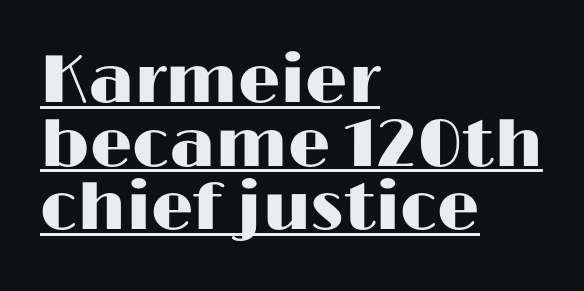
Q: Is the text italic (slanted)? A: No, it is upright.
Q: Is the typeface a serif or a sans-serif typeface? A: Sans-serif.
Q: Is the text underlined? A: Yes.
Q: How is the paragraph aligned? A: Left-aligned.
Q: Is the spacing between letters normal or unusually wide? A: Normal.
Q: Is the spacing between lines tight, normal or loose? A: Tight.
Q: Width (condensed, normal, or wide)? A: Wide.
Q: Stroke contrast? A: High.
Q: x-height? A: Medium.
Q: Monospaced? A: No.
